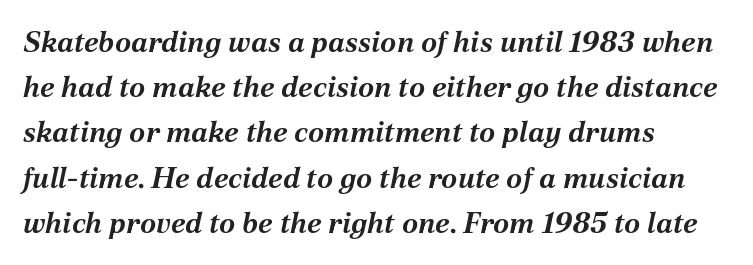
{"italic": "yes", "lean": "right", "slant_degrees": 12, "bold": "yes", "weight": "bold", "width": "normal", "stroke_contrast": "medium", "x_height": "medium", "monospaced": "no", "underline": "no", "align": "left", "line_spacing": "normal", "line_spacing_ratio": 1.56, "letter_spacing": "normal", "letter_spacing_em": 0.0, "glyph_px": 29}
